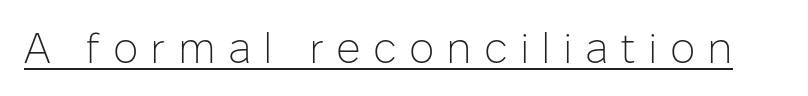
Each letter keeps its own natural width here, so spacing adapts to shape. Caption: face not bold, strokes unweighted. Rendered with straight, roman letterforms. The sample's only ornament is a line tracing under the words. Words appear elongated and porous because spacing is wide.
